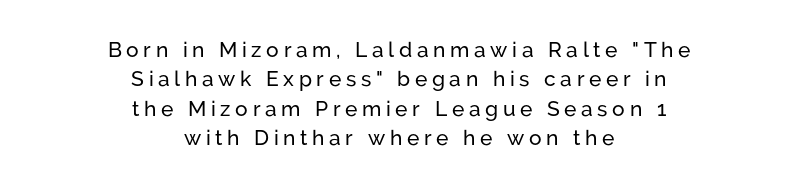
Q: Is the text italic (slanted)? A: No, it is upright.
Q: Is the text underlined? A: No.
Q: How is the paragraph aligned? A: Centered.
Q: Is the spacing between letters normal or unusually wide? A: Unusually wide.
Q: Is the spacing between lines tight, normal or loose? A: Normal.
